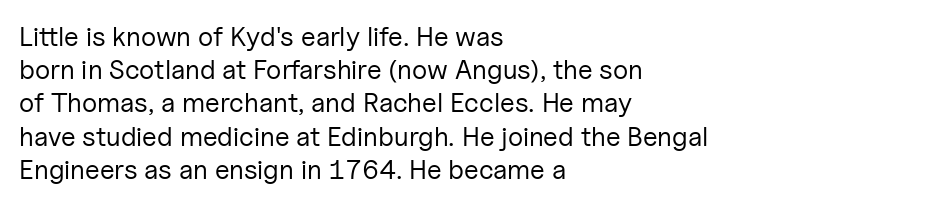
{"italic": "no", "bold": "no", "underline": "no", "align": "left", "line_spacing_ratio": 1.23, "letter_spacing": "normal", "letter_spacing_em": 0.0, "glyph_px": 27}
